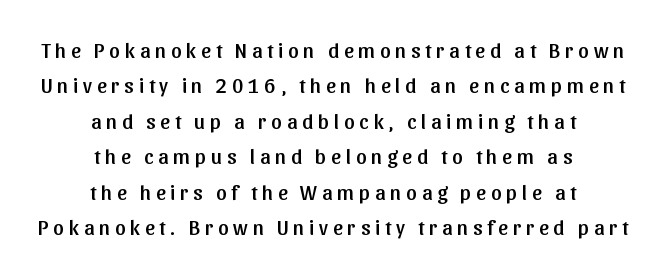
{"italic": "no", "underline": "no", "align": "center", "line_spacing": "normal", "line_spacing_ratio": 1.69, "letter_spacing": "wide", "letter_spacing_em": 0.23, "glyph_px": 21}
